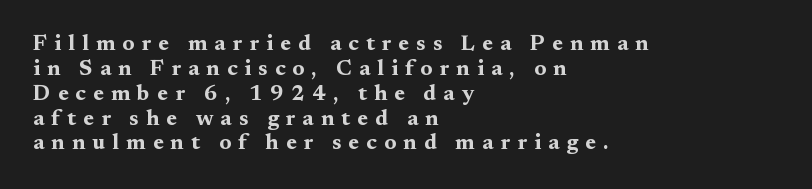
{"italic": "no", "bold": "yes", "underline": "no", "align": "left", "line_spacing": "tight", "line_spacing_ratio": 1.13, "letter_spacing": "wide", "letter_spacing_em": 0.32, "glyph_px": 22}
